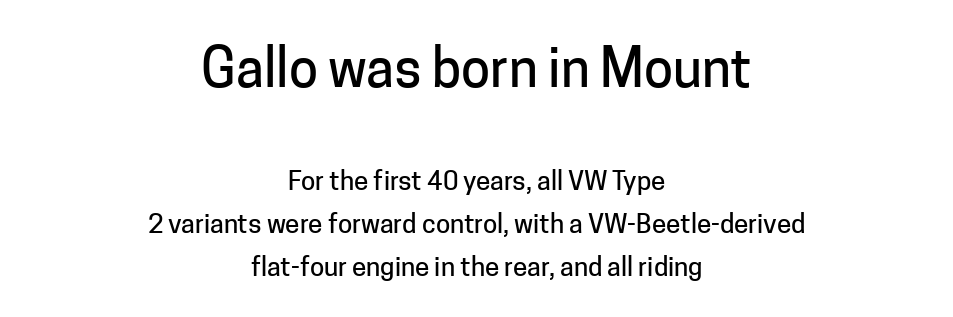
Q: Is the text italic (slanted)? A: No, it is upright.
Q: Is the typeface a serif or a sans-serif typeface? A: Sans-serif.
Q: Is the text underlined? A: No.
Q: How is the paragraph aligned? A: Centered.
Q: Is the spacing between letters normal or unusually wide? A: Normal.
Q: Is the spacing between lines tight, normal or loose? A: Normal.
Q: Which block of text is set in a larger size, the first (top) or the second (bottom)? A: The first (top) one.
Q: Width (condensed, normal, or wide)? A: Normal.
Q: Stroke contrast? A: Low.
Q: x-height? A: Medium.
Q: Monospaced? A: No.
